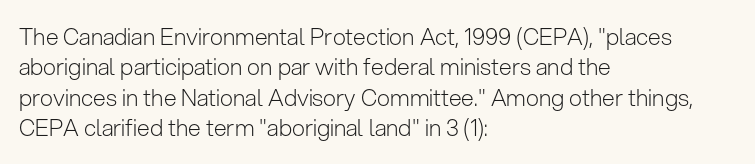
{"italic": "no", "bold": "no", "underline": "no", "align": "left", "line_spacing": "normal", "line_spacing_ratio": 1.32, "letter_spacing": "normal", "letter_spacing_em": 0.0, "glyph_px": 23}
